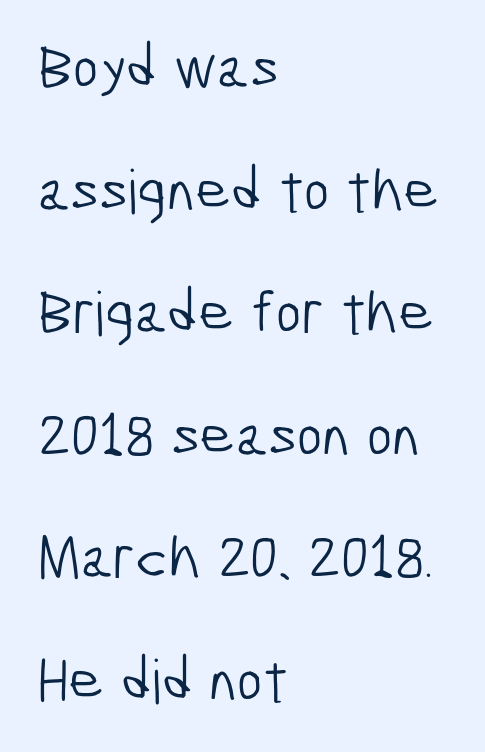
The image shows 61 px light, condensed sans-serif type; set left-aligned, loose line spacing (2.01x), normal letter spacing, not underlined; low stroke contrast and a medium x-height.
